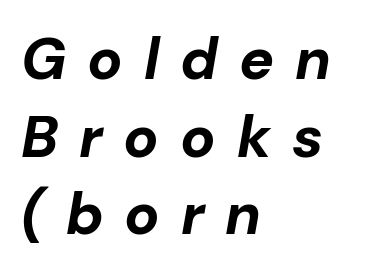
The image shows 58 px bold type, italic (leaning right); set left-aligned, normal line spacing (1.34x), unusually wide letter spacing (+0.36 em), not underlined; low stroke contrast and a medium x-height.
